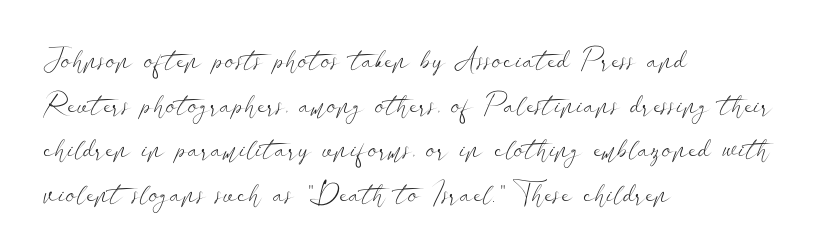
Leading matches the norm, producing a regular column. A quiet, ordinary-to-light weight characterises the typeface. These lines are rendered in a variable-pitch font. What kind of face is this? One without serifs — a sans.
